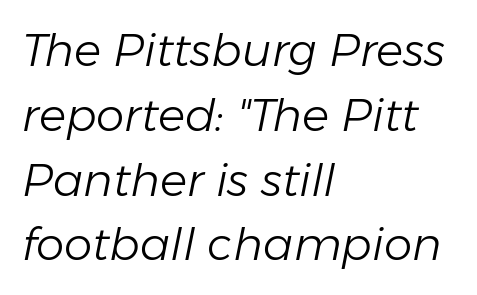
The image shows 45 px light type, italic (leaning right); set left-aligned, normal line spacing (1.44x), normal letter spacing, not underlined; low stroke contrast and a medium x-height.
